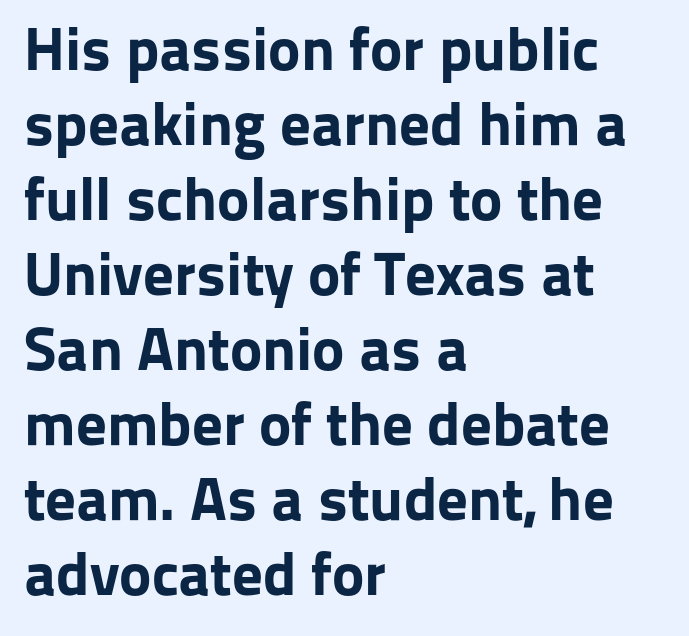
Q: Is the text bold? A: Yes.
Q: Is the text italic (slanted)? A: No, it is upright.
Q: Is the typeface a serif or a sans-serif typeface? A: Sans-serif.
Q: Is the text underlined? A: No.
Q: How is the paragraph aligned? A: Left-aligned.
Q: Is the spacing between letters normal or unusually wide? A: Normal.
Q: Width (condensed, normal, or wide)? A: Normal.
Q: Stroke contrast? A: Low.
Q: x-height? A: Medium.
Q: Monospaced? A: No.
